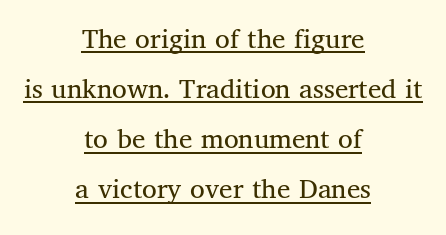
Q: Is the text bold? A: No.
Q: Is the text italic (slanted)? A: No, it is upright.
Q: Is the typeface a serif or a sans-serif typeface? A: Serif.
Q: Is the text underlined? A: Yes.
Q: How is the paragraph aligned? A: Centered.
Q: Is the spacing between letters normal or unusually wide? A: Normal.
Q: Is the spacing between lines tight, normal or loose? A: Normal.
Q: Width (condensed, normal, or wide)? A: Normal.
Q: Stroke contrast? A: Medium.
Q: x-height? A: Medium.
Q: Monospaced? A: No.
